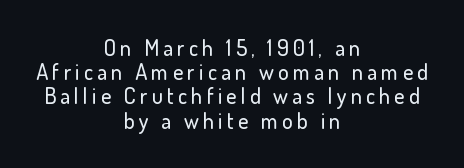
The image shows 22 px text type, upright; set centered, tight line spacing (1.1x), not underlined.
